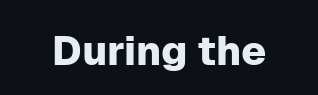
The image shows 41 px sans-serif type, upright; set normal letter spacing, not underlined; low stroke contrast and a medium x-height.
